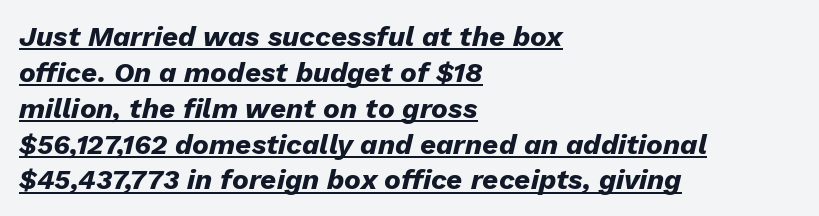
{"italic": "yes", "lean": "right", "slant_degrees": 13, "bold": "yes", "weight": "heavy", "width": "normal", "stroke_contrast": "low", "x_height": "medium", "monospaced": "no", "underline": "yes", "align": "left", "line_spacing": "normal", "line_spacing_ratio": 1.28, "letter_spacing": "normal", "letter_spacing_em": 0.0, "glyph_px": 28}
